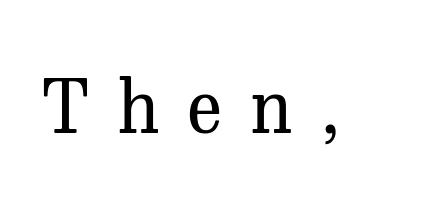
Bold? No — there's no thickening of the strokes. Words float on clear page, feet unadorned. I'd call this a serif setting — the letters wear small feet. The axis of the letterforms is exactly vertical.
